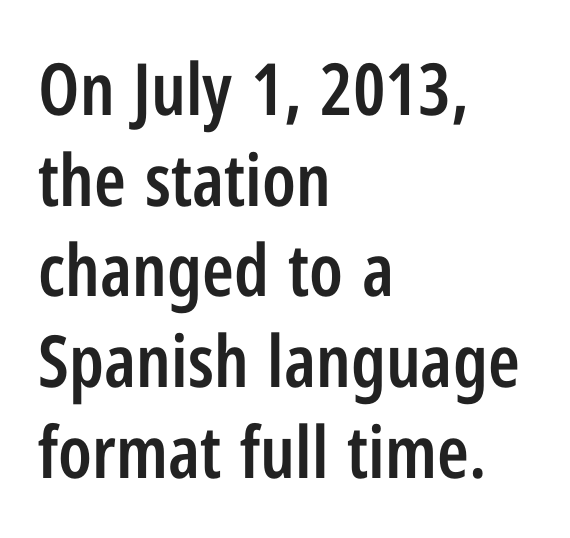
{"serif": "no", "italic": "no", "bold": "semi", "weight": "semibold", "width": "condensed", "stroke_contrast": "low", "x_height": "medium", "monospaced": "no", "underline": "no", "align": "left", "line_spacing": "normal", "line_spacing_ratio": 1.26, "letter_spacing": "normal", "letter_spacing_em": 0.0, "glyph_px": 72}
